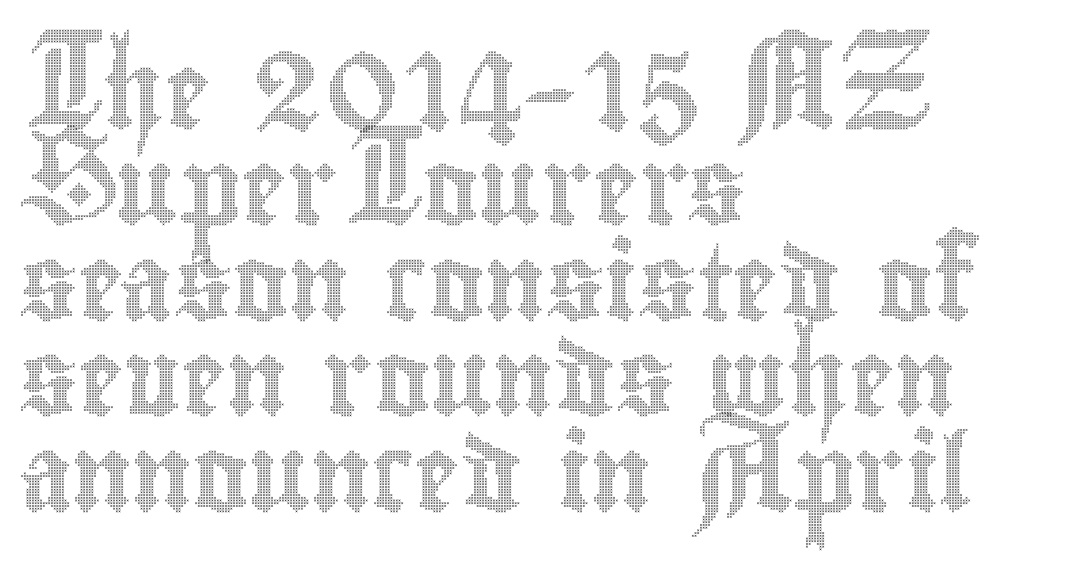
{"italic": "no", "width": "condensed", "x_height": "small", "monospaced": "no", "underline": "no", "align": "left", "line_spacing": "normal", "line_spacing_ratio": 1.26, "letter_spacing": "normal", "letter_spacing_em": 0.0, "glyph_px": 76}
